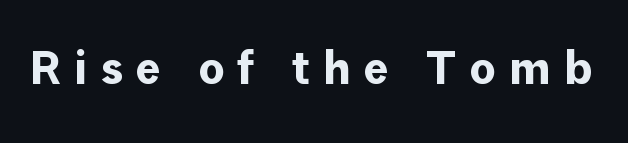
The letters advance in unequal steps, a hallmark of proportional type. In terms of weight, the rendering is a true, heavy bold. Lines of text with bare space underneath. Each word looks stretched out because of the extra space between its letters. What kind of face is this? One without serifs — a sans. A roman cut, with each character standing at attention.
